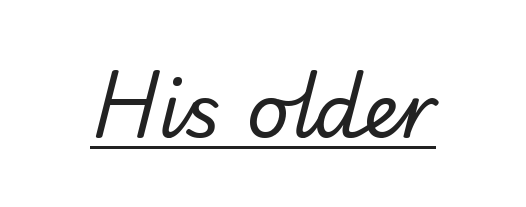
Q: Is the text bold? A: No.
Q: Is the typeface a serif or a sans-serif typeface? A: Sans-serif.
Q: Is the text underlined? A: Yes.
Q: Is the spacing between letters normal or unusually wide? A: Normal.
Q: Width (condensed, normal, or wide)? A: Normal.
Q: Stroke contrast? A: Low.
Q: x-height? A: Small.
Q: Monospaced? A: No.
